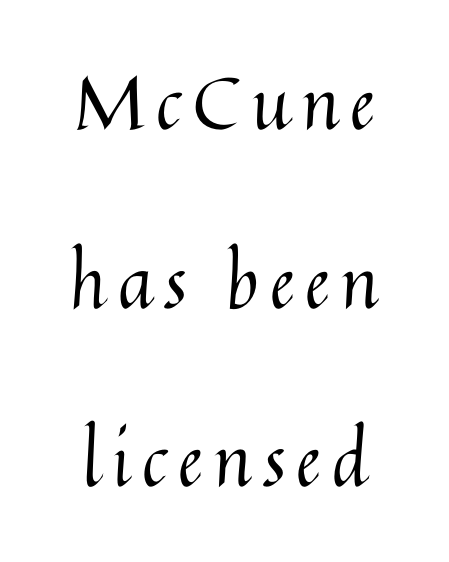
{"bold": "no", "weight": "regular", "width": "normal", "stroke_contrast": "medium", "x_height": "medium", "monospaced": "no", "underline": "no", "align": "center", "line_spacing": "loose", "line_spacing_ratio": 2.48, "glyph_px": 72}
